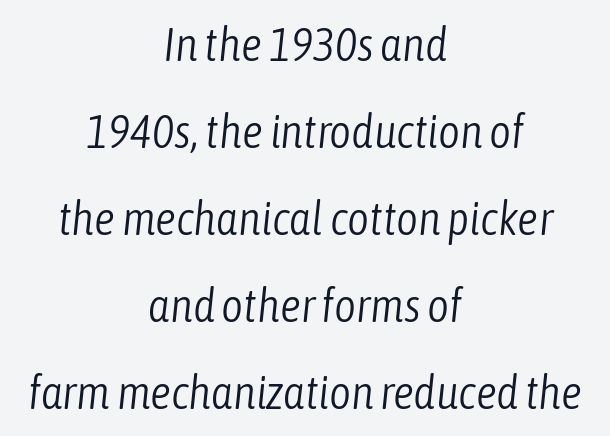
The image shows 47 px light, condensed type, italic (leaning right); set centered, line spacing 1.85x, normal letter spacing, not underlined; low stroke contrast and a medium x-height.
